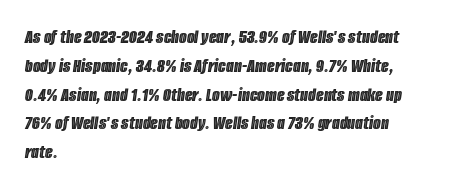
{"italic": "yes", "lean": "right", "slant_degrees": 8, "underline": "no", "align": "left", "line_spacing": "normal", "line_spacing_ratio": 1.44, "letter_spacing": "normal", "letter_spacing_em": 0.0, "glyph_px": 20}
